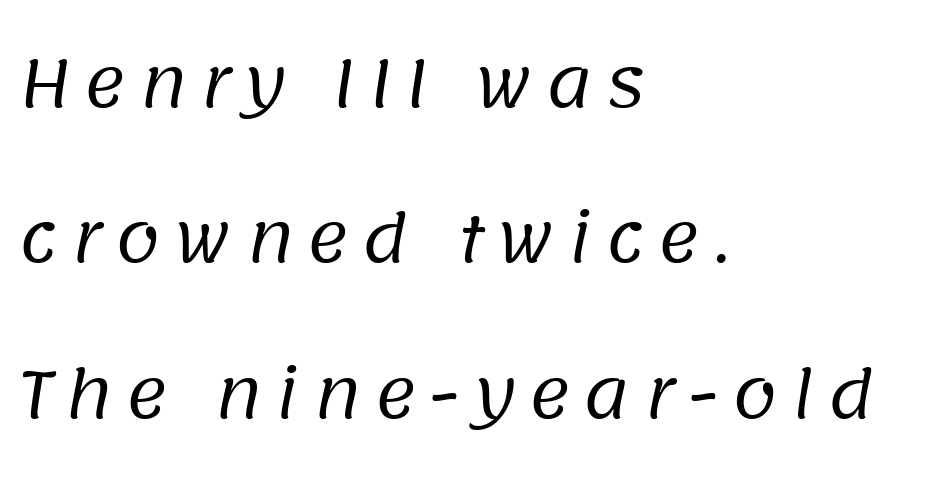
The image shows 65 px regular-weight sans-serif type; set left-aligned, loose line spacing (2.39x), not underlined; low stroke contrast and a large x-height.
